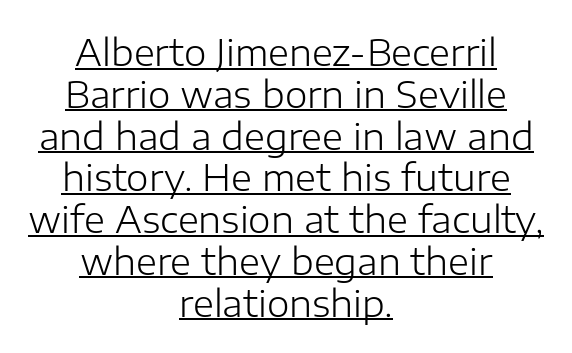
What kind of face is this? One without serifs — a sans. Somebody hit Ctrl+U on this one — the words are underlined. There is no visible air inserted between adjacent glyphs. Line starts and ends both wander, symmetrically. Think of a printed novel: that variable character pitch is what you see here.
